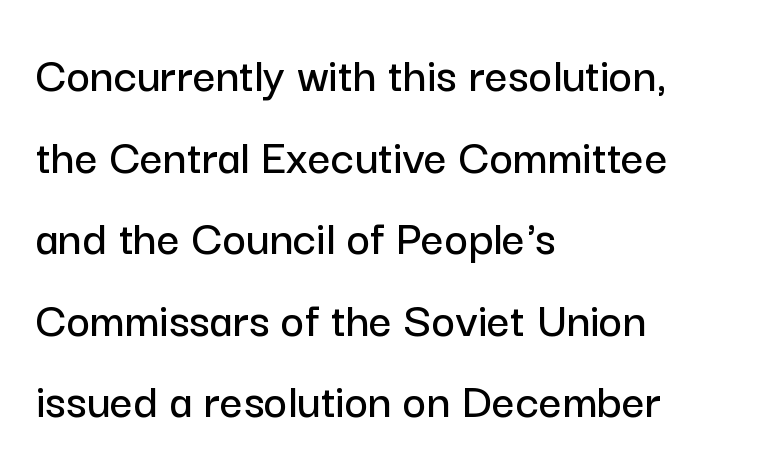
Q: Is the text italic (slanted)? A: No, it is upright.
Q: Is the typeface a serif or a sans-serif typeface? A: Sans-serif.
Q: Is the text underlined? A: No.
Q: How is the paragraph aligned? A: Left-aligned.
Q: Is the spacing between letters normal or unusually wide? A: Normal.
Q: Is the spacing between lines tight, normal or loose? A: Normal.
Q: Width (condensed, normal, or wide)? A: Normal.
Q: Stroke contrast? A: Low.
Q: x-height? A: Medium.
Q: Monospaced? A: No.
